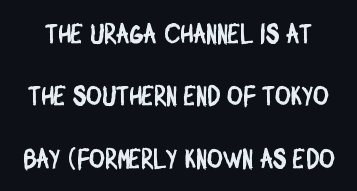
{"underline": "no", "line_spacing": "loose", "line_spacing_ratio": 2.31, "letter_spacing": "normal", "letter_spacing_em": 0.0, "glyph_px": 27}
